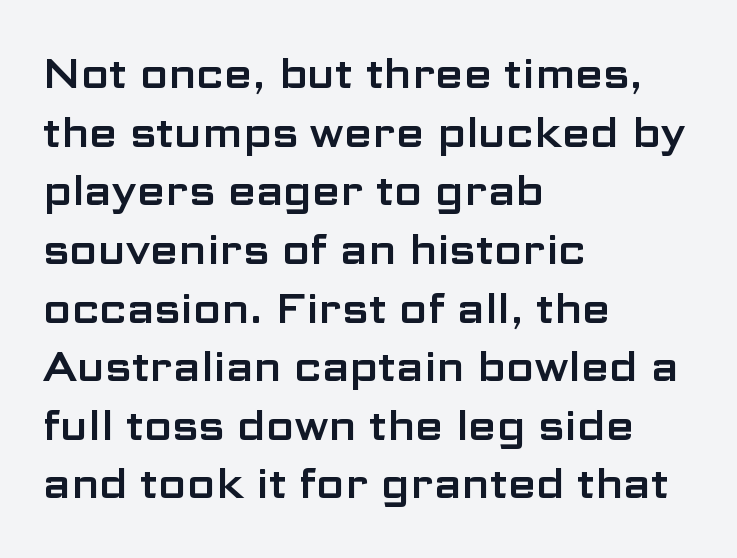
Q: Is the text italic (slanted)? A: No, it is upright.
Q: Is the typeface a serif or a sans-serif typeface? A: Sans-serif.
Q: Is the text underlined? A: No.
Q: How is the paragraph aligned? A: Left-aligned.
Q: Is the spacing between letters normal or unusually wide? A: Normal.
Q: Is the spacing between lines tight, normal or loose? A: Normal.
Q: Width (condensed, normal, or wide)? A: Wide.
Q: Stroke contrast? A: Low.
Q: x-height? A: Medium.
Q: Monospaced? A: No.
